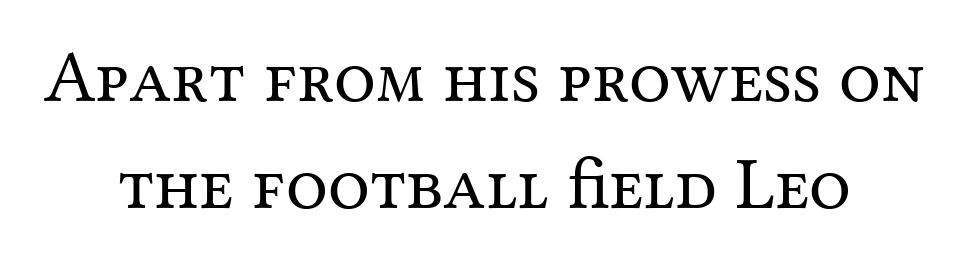
The image shows 74 px regular-weight serif type, upright; set centered, normal line spacing (1.44x), normal letter spacing, not underlined; medium stroke contrast and a medium x-height.
